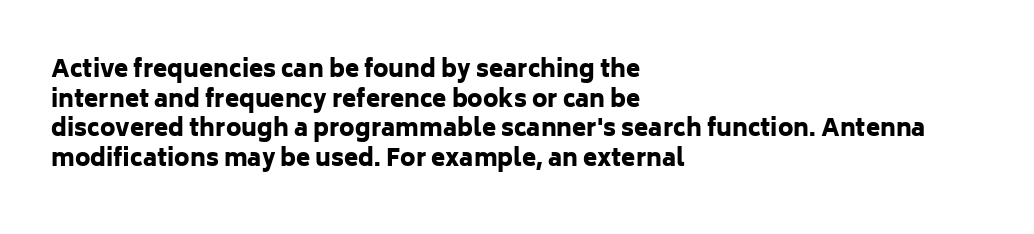
Is there any slant? The stems are plumb. Nothing unusual about the tracking: characters are spaced as the font intends. These words are printed bold, with thick strokes throughout. Evenly set lines give the paragraph a standard silhouette.
